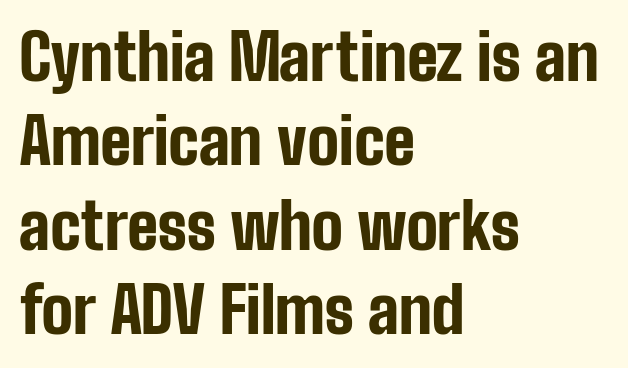
Q: Is the text bold? A: Yes.
Q: Is the text italic (slanted)? A: No, it is upright.
Q: Is the typeface a serif or a sans-serif typeface? A: Sans-serif.
Q: Is the text underlined? A: No.
Q: How is the paragraph aligned? A: Left-aligned.
Q: Is the spacing between letters normal or unusually wide? A: Normal.
Q: Is the spacing between lines tight, normal or loose? A: Normal.
Q: Width (condensed, normal, or wide)? A: Condensed.
Q: Stroke contrast? A: Low.
Q: x-height? A: Medium.
Q: Monospaced? A: No.
